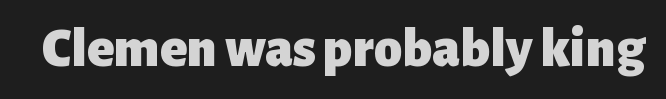
The image shows 56 px heavy sans-serif type, upright; set normal letter spacing, not underlined; low stroke contrast and a medium x-height.
